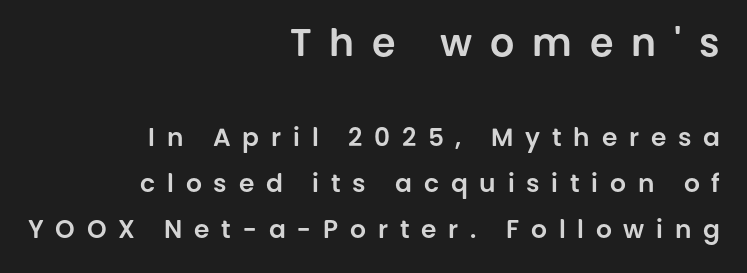
{"serif": "no", "italic": "no", "width": "normal", "stroke_contrast": "low", "x_height": "large", "monospaced": "no", "underline": "no", "align": "right", "line_spacing_ratio": 1.84, "letter_spacing": "wide", "letter_spacing_em": 0.47, "larger_block": "first", "size_ratio": 1.52, "glyph_px": 38}
